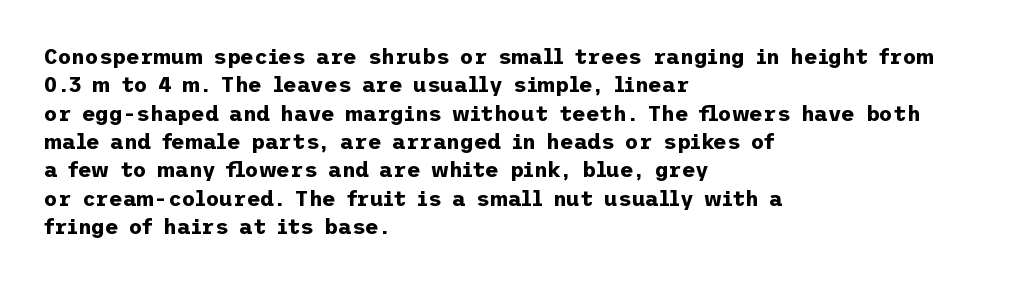
The image shows 21 px bold type, upright; set left-aligned, normal line spacing (1.35x), normal letter spacing, not underlined.
